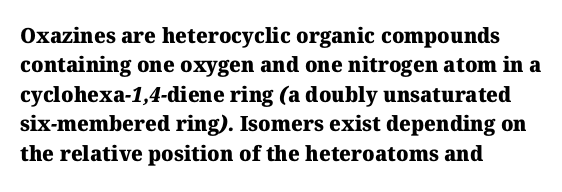
{"bold": "yes", "underline": "no", "align": "left", "line_spacing": "normal", "line_spacing_ratio": 1.4, "letter_spacing": "normal", "letter_spacing_em": 0.0, "glyph_px": 21}
